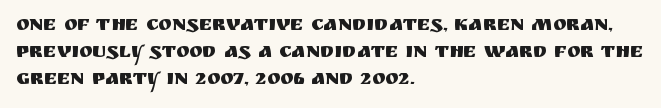
Q: Is the text italic (slanted)? A: No, it is upright.
Q: Is the text underlined? A: No.
Q: How is the paragraph aligned? A: Left-aligned.
Q: Is the spacing between letters normal or unusually wide? A: Normal.
Q: Is the spacing between lines tight, normal or loose? A: Normal.
